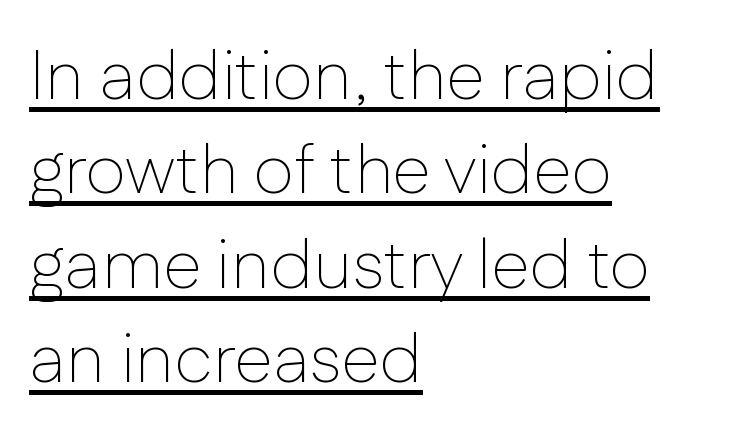
Italic: no, the glyphs are upright roman. Vertical stems look standard width or narrower in stroke. The typesetter chose a ragged-right arrangement here. Vertically, the passage feels balanced, rows spaced as you'd expect.
